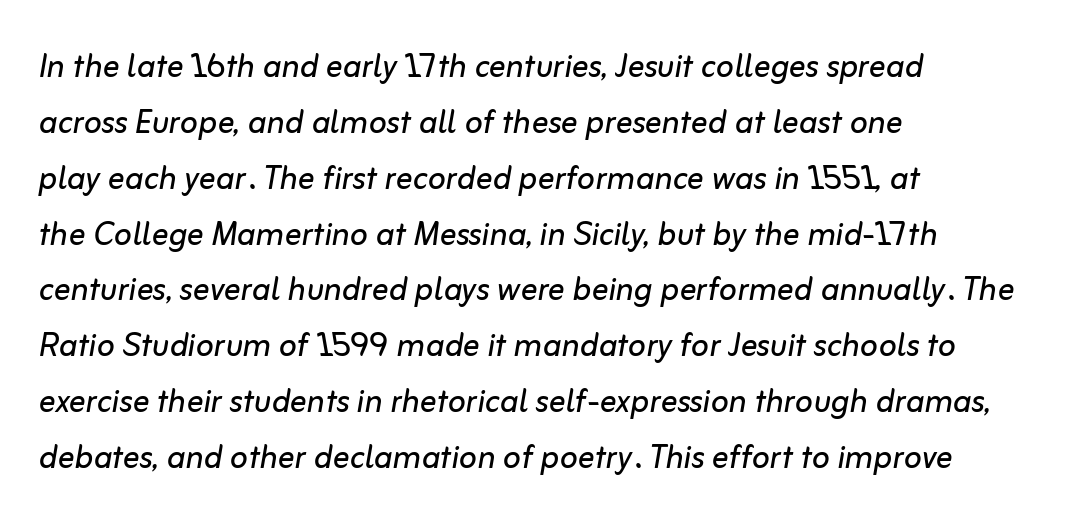
{"italic": "yes", "lean": "right", "slant_degrees": 10, "bold": "no", "weight": "regular", "width": "normal", "stroke_contrast": "low", "x_height": "medium", "monospaced": "no", "underline": "no", "align": "left", "line_spacing": "normal", "line_spacing_ratio": 1.33, "letter_spacing": "normal", "letter_spacing_em": 0.0, "glyph_px": 42}
